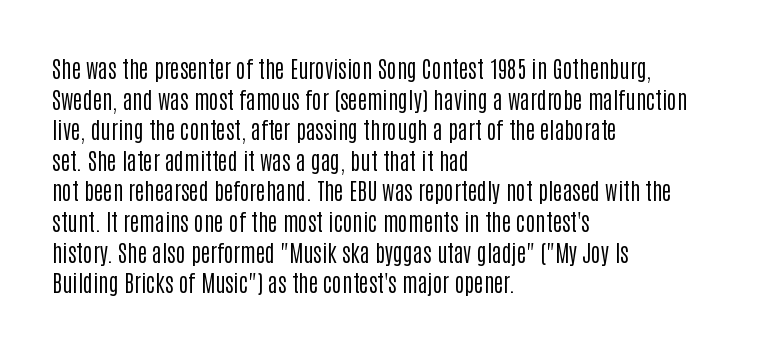
Vertical spacing — default. The text block is weighted toward the left margin, trailing off unevenly rightward. The baseline area is clear. These lines keep a tight, regular rhythm from letter to letter. No extra ink here — the face is not bold.
